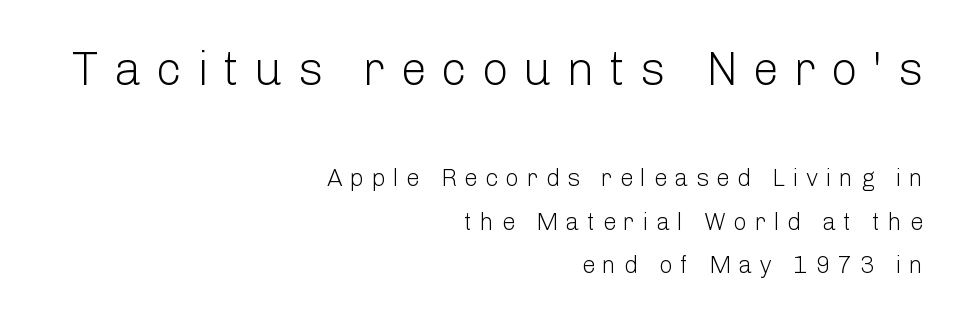
Think standard paragraph weight, or any step lighter than that. Is there any slant? The stems are plumb. Only glyphs here, with clear space below each row. The line texture is sparse and dotted thanks to wide tracking.
